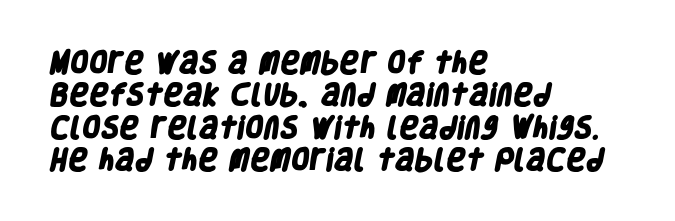
Quick note: interline space is typical. The letters sit at their default tracking, neither squeezed nor spread. Glance below the letters and you will spot only blank space. Bold? Absolutely — the strokes are thick and heavy. These lines stack with their left ends in a neat column.
